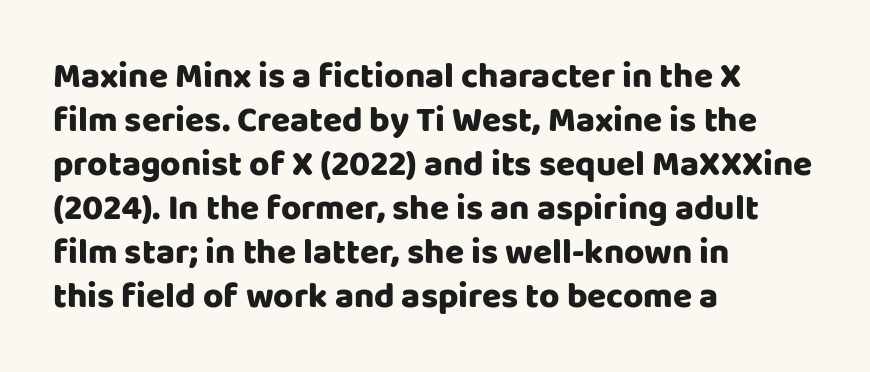
{"serif": "no", "italic": "no", "width": "normal", "stroke_contrast": "low", "x_height": "large", "monospaced": "no", "underline": "no", "align": "left", "line_spacing": "normal", "line_spacing_ratio": 1.26, "letter_spacing": "normal", "letter_spacing_em": 0.0, "glyph_px": 35}
